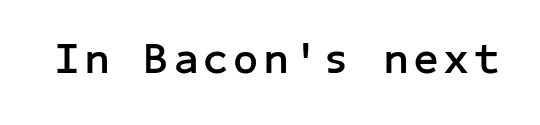
Q: Is the text bold? A: Yes.
Q: Is the text italic (slanted)? A: No, it is upright.
Q: Is the typeface a serif or a sans-serif typeface? A: Sans-serif.
Q: Is the text underlined? A: No.
Q: Width (condensed, normal, or wide)? A: Normal.
Q: Stroke contrast? A: Low.
Q: x-height? A: Medium.
